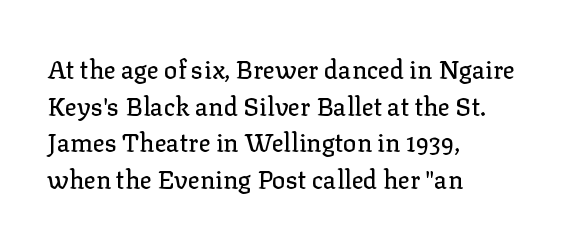
{"italic": "no", "underline": "no", "align": "left", "line_spacing": "normal", "line_spacing_ratio": 1.47, "letter_spacing": "normal", "letter_spacing_em": 0.0, "glyph_px": 25}
